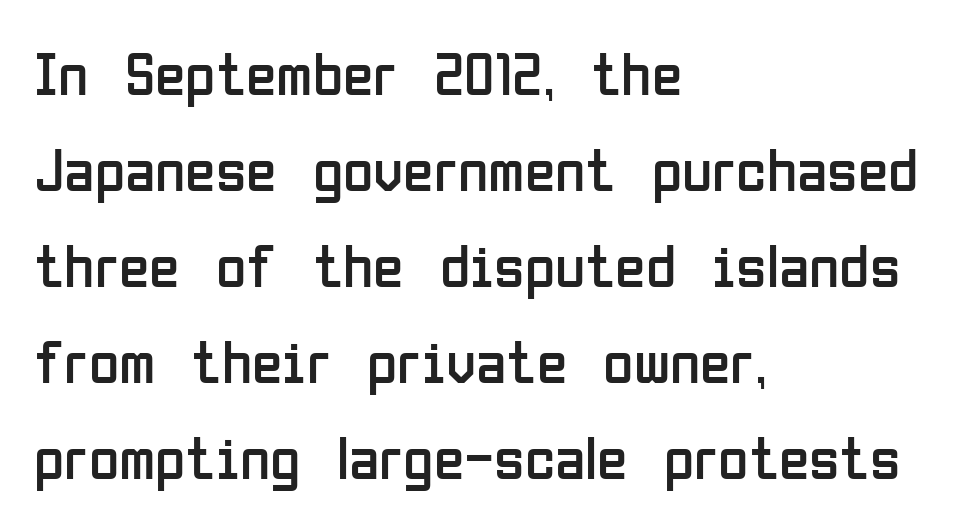
Q: Is the text bold? A: No.
Q: Is the text italic (slanted)? A: No, it is upright.
Q: Is the typeface a serif or a sans-serif typeface? A: Sans-serif.
Q: Is the text underlined? A: No.
Q: How is the paragraph aligned? A: Left-aligned.
Q: Is the spacing between letters normal or unusually wide? A: Normal.
Q: Is the spacing between lines tight, normal or loose? A: Normal.
Q: Width (condensed, normal, or wide)? A: Condensed.
Q: Stroke contrast? A: Low.
Q: x-height? A: Medium.
Q: Monospaced? A: No.
